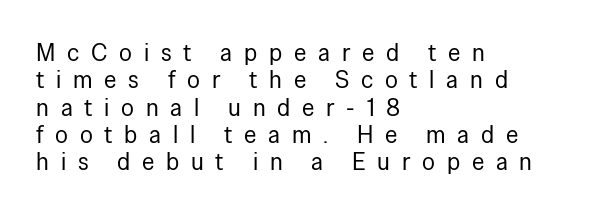
{"italic": "no", "bold": "no", "underline": "no", "align": "left", "line_spacing": "tight", "line_spacing_ratio": 1.14, "letter_spacing": "wide", "letter_spacing_em": 0.49, "glyph_px": 24}
